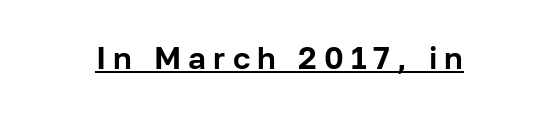
The image shows 31 px sans-serif type, upright; set unusually wide letter spacing (+0.23 em), underlined; low stroke contrast and a medium x-height.
